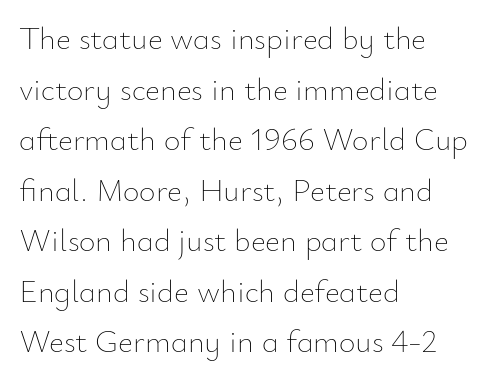
Q: Is the text bold? A: No.
Q: Is the text italic (slanted)? A: No, it is upright.
Q: Is the text underlined? A: No.
Q: How is the paragraph aligned? A: Left-aligned.
Q: Is the spacing between letters normal or unusually wide? A: Normal.
Q: Is the spacing between lines tight, normal or loose? A: Normal.
Q: Width (condensed, normal, or wide)? A: Normal.
Q: Stroke contrast? A: Low.
Q: x-height? A: Small.
Q: Monospaced? A: No.
